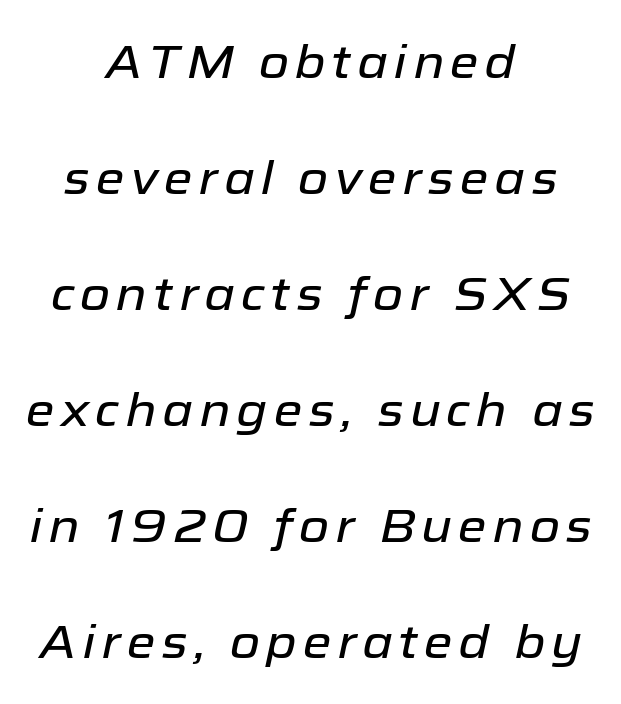
The image shows 47 px text type, italic (leaning right); set centered, loose line spacing (2.47x), not underlined; low stroke contrast and a medium x-height.
